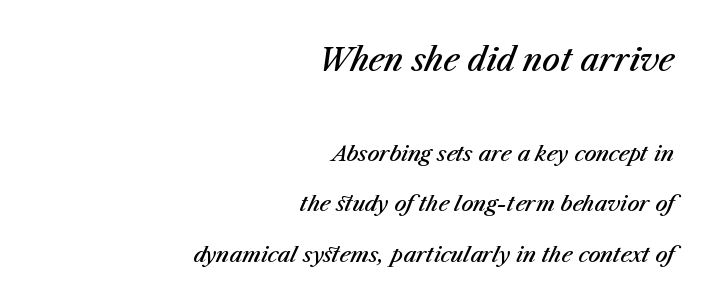
Each row of text sits above clean, open space. The compositor pushed each line to the right boundary. Of the two passages, the one on top uses the larger point size. The face used here is proportionally spaced, like ordinary book or web type. Honestly, the letter spacing is just normal — you wouldn't notice it.
